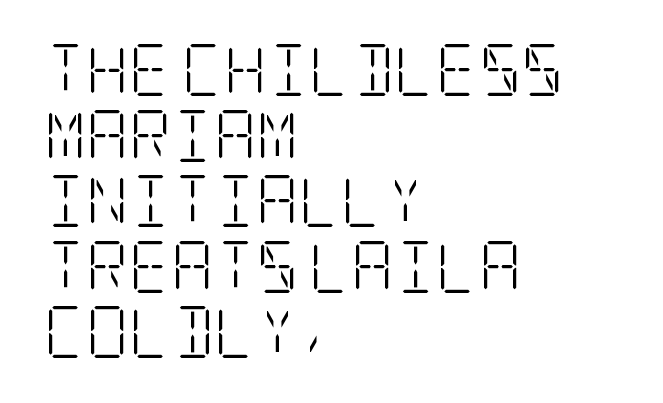
{"serif": "yes", "italic": "no", "bold": "no", "weight": "light", "width": "condensed", "stroke_contrast": "low", "x_height": "large", "underline": "no", "align": "left", "line_spacing": "normal", "line_spacing_ratio": 1.26, "letter_spacing": "normal", "letter_spacing_em": 0.0, "glyph_px": 52}
